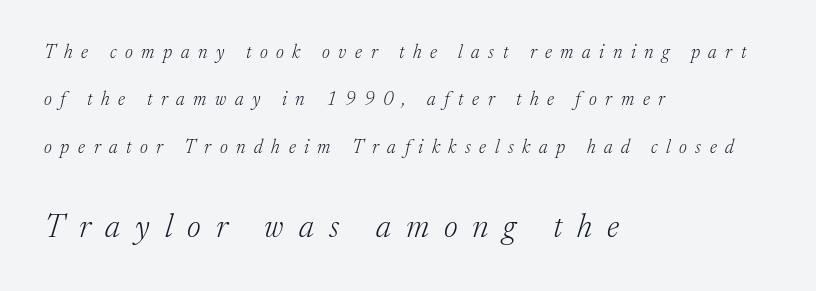
The image shows 33 px light serif type, italic (leaning right); set left-aligned, loose line spacing (2.49x), unusually wide letter spacing (+0.45 em), not underlined; the second (bottom) block is 1.74x larger; low stroke contrast and a medium x-height.
